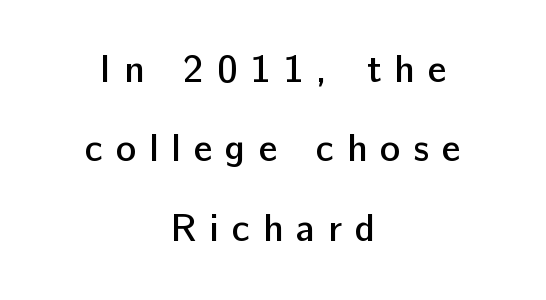
Q: Is the text bold? A: Semi-bold.
Q: Is the text italic (slanted)? A: No, it is upright.
Q: Is the typeface a serif or a sans-serif typeface? A: Sans-serif.
Q: Is the text underlined? A: No.
Q: How is the paragraph aligned? A: Centered.
Q: Is the spacing between letters normal or unusually wide? A: Unusually wide.
Q: Is the spacing between lines tight, normal or loose? A: Loose.
Q: Width (condensed, normal, or wide)? A: Normal.
Q: Stroke contrast? A: Low.
Q: x-height? A: Medium.
Q: Monospaced? A: No.
